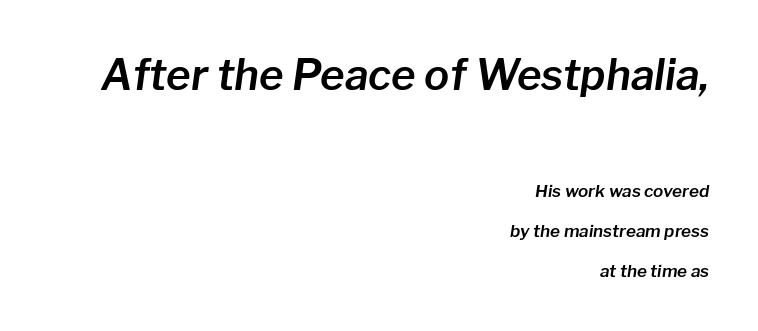
The image shows 42 px text type, italic (leaning right); set right-aligned, loose line spacing (2.33x), normal letter spacing, not underlined; the first (top) block is 2.47x larger; low stroke contrast and a medium x-height.
